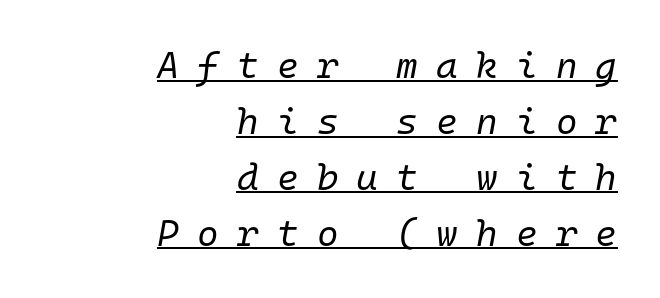
{"italic": "yes", "lean": "right", "slant_degrees": 10, "bold": "no", "weight": "regular", "width": "normal", "stroke_contrast": "low", "x_height": "medium", "monospaced": "yes", "underline": "yes", "align": "right", "line_spacing": "normal", "line_spacing_ratio": 1.51, "letter_spacing": "wide", "letter_spacing_em": 0.49, "glyph_px": 37}
